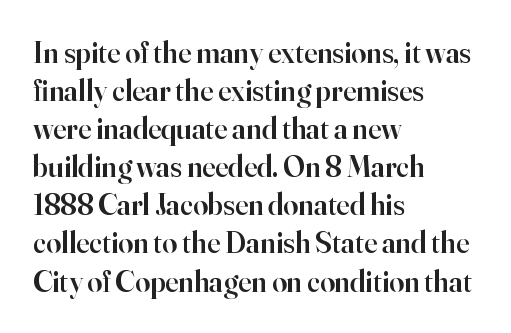
{"serif": "yes", "italic": "no", "bold": "semi", "weight": "semibold", "width": "normal", "stroke_contrast": "high", "x_height": "small", "monospaced": "no", "underline": "no", "align": "left", "line_spacing": "normal", "line_spacing_ratio": 1.27, "letter_spacing": "normal", "letter_spacing_em": 0.0, "glyph_px": 30}
